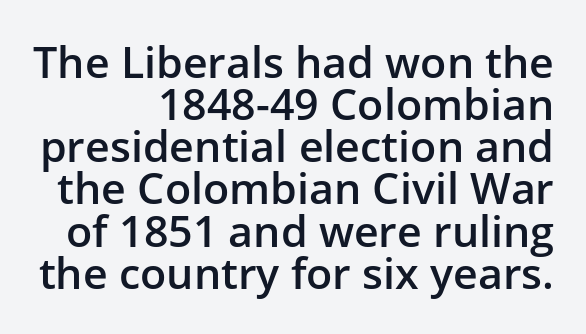
The image shows 43 px semibold sans-serif type, upright; set right-aligned, tight line spacing (0.98x), normal letter spacing, not underlined; low stroke contrast and a medium x-height.
